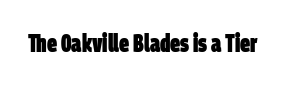
The baseline area is clear. The face used here is rendered with its standard letterfit. The face used here has the dense, thick strokes of a bold.
